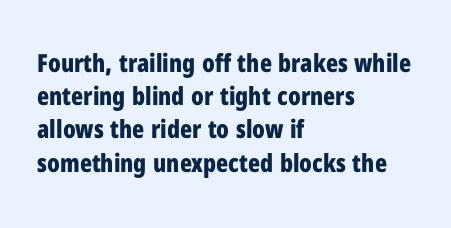
One-word summary of the alignment: left. Compared with an ordinary text face, these strokes are far heavier — a full bold. Interline gaps are of average width in this sample. Letter spacing: default. The baseline area is clear. The letters stand upright; this is a roman face.
